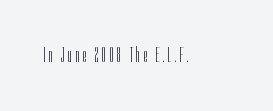
Q: Is the text bold? A: No.
Q: Is the text italic (slanted)? A: No, it is upright.
Q: Is the text underlined? A: No.
